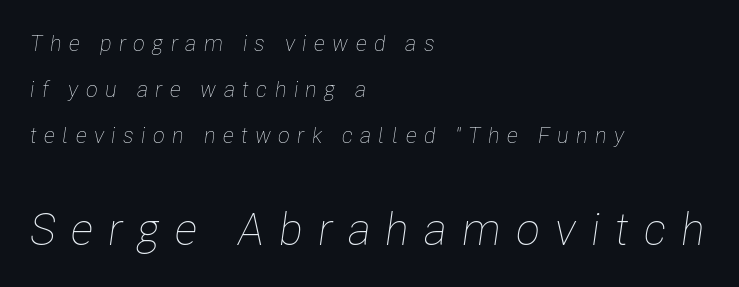
The image shows 45 px thin, condensed type, italic (leaning right); set left-aligned, loose line spacing (2.08x), unusually wide letter spacing (+0.33 em), not underlined; the second (bottom) block is 2.05x larger; low stroke contrast and a medium x-height.
